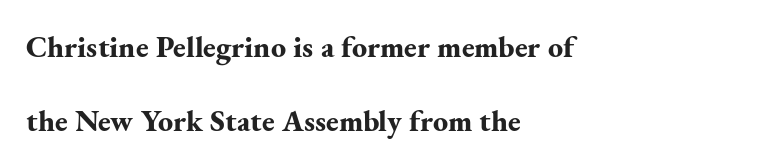
Q: Is the text bold? A: Yes.
Q: Is the text italic (slanted)? A: No, it is upright.
Q: Is the typeface a serif or a sans-serif typeface? A: Serif.
Q: Is the text underlined? A: No.
Q: How is the paragraph aligned? A: Left-aligned.
Q: Is the spacing between letters normal or unusually wide? A: Normal.
Q: Is the spacing between lines tight, normal or loose? A: Loose.
Q: Width (condensed, normal, or wide)? A: Normal.
Q: Stroke contrast? A: Medium.
Q: x-height? A: Small.
Q: Monospaced? A: No.
